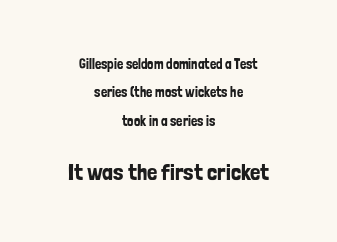
{"italic": "no", "underline": "no", "align": "center", "line_spacing": "loose", "line_spacing_ratio": 2.02, "letter_spacing": "normal", "letter_spacing_em": 0.0, "larger_block": "second", "size_ratio": 1.64, "glyph_px": 23}
